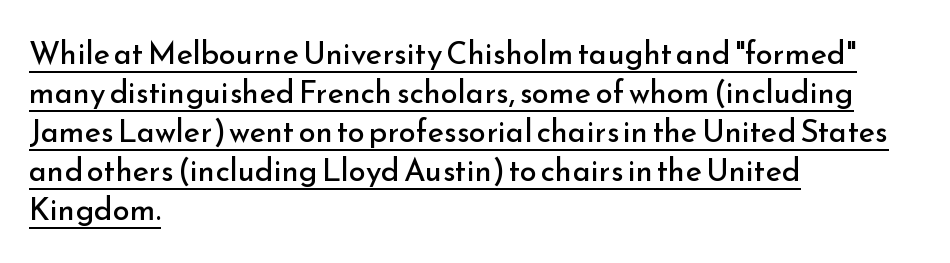
The image shows 31 px regular-weight sans-serif type, upright; set left-aligned, normal line spacing (1.26x), normal letter spacing, underlined; low stroke contrast and a small x-height.
